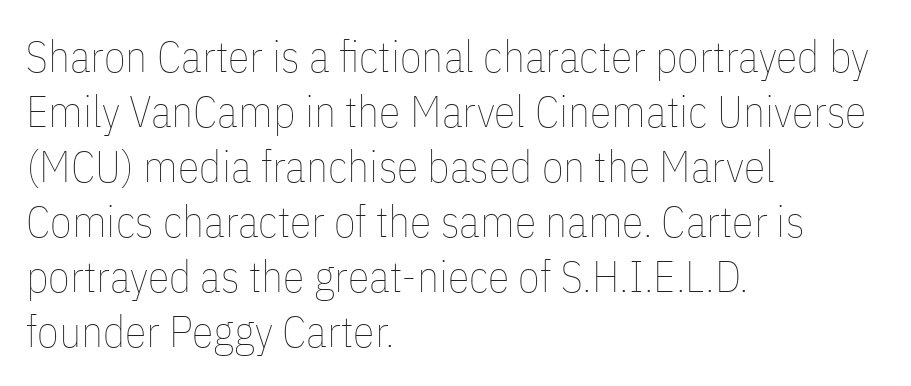
{"italic": "no", "bold": "no", "weight": "thin", "width": "condensed", "stroke_contrast": "low", "x_height": "medium", "monospaced": "no", "underline": "no", "align": "left", "line_spacing": "normal", "line_spacing_ratio": 1.25, "letter_spacing": "normal", "letter_spacing_em": 0.0, "glyph_px": 44}
